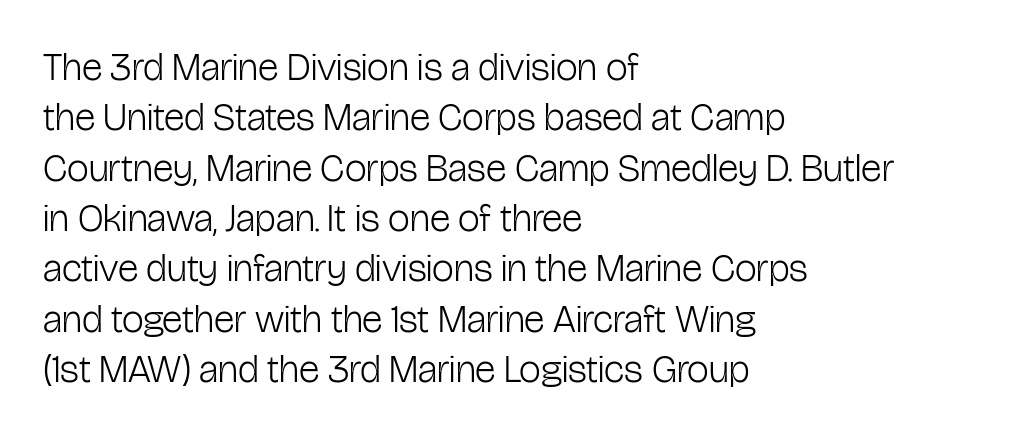
Q: Is the text bold? A: No.
Q: Is the text italic (slanted)? A: No, it is upright.
Q: Is the typeface a serif or a sans-serif typeface? A: Sans-serif.
Q: Is the text underlined? A: No.
Q: How is the paragraph aligned? A: Left-aligned.
Q: Is the spacing between letters normal or unusually wide? A: Normal.
Q: Is the spacing between lines tight, normal or loose? A: Normal.
Q: Width (condensed, normal, or wide)? A: Condensed.
Q: Stroke contrast? A: Low.
Q: x-height? A: Medium.
Q: Monospaced? A: No.
